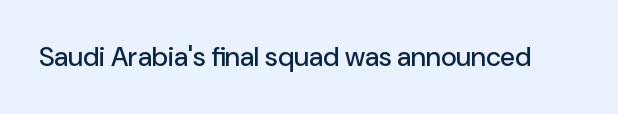
Q: Is the text italic (slanted)? A: No, it is upright.
Q: Is the text underlined? A: No.
Q: Is the spacing between letters normal or unusually wide? A: Normal.
